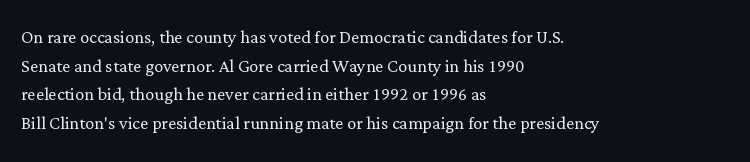
Q: Is the text bold? A: No.
Q: Is the text italic (slanted)? A: No, it is upright.
Q: Is the text underlined? A: No.
Q: How is the paragraph aligned? A: Left-aligned.
Q: Is the spacing between letters normal or unusually wide? A: Normal.
